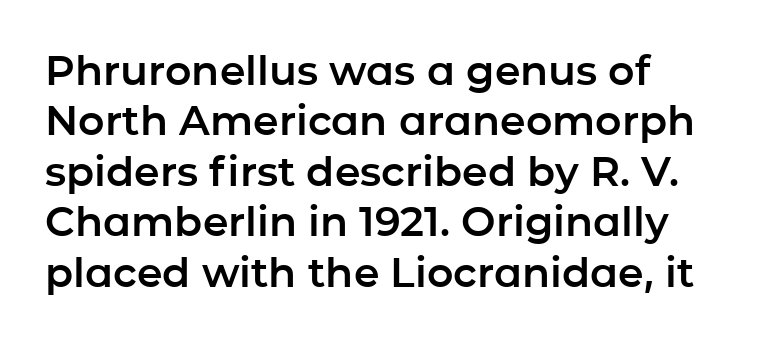
{"serif": "no", "italic": "no", "width": "normal", "stroke_contrast": "low", "x_height": "medium", "monospaced": "no", "underline": "no", "line_spacing_ratio": 1.23, "letter_spacing": "normal", "letter_spacing_em": 0.0, "glyph_px": 41}
